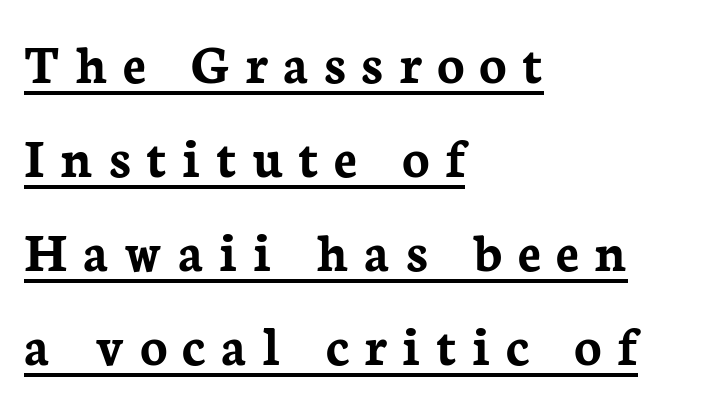
{"serif": "yes", "italic": "no", "bold": "yes", "weight": "semibold", "width": "normal", "stroke_contrast": "low", "x_height": "medium", "monospaced": "no", "underline": "yes", "align": "left", "line_spacing": "normal", "line_spacing_ratio": 1.65, "letter_spacing": "wide", "letter_spacing_em": 0.27, "glyph_px": 57}
